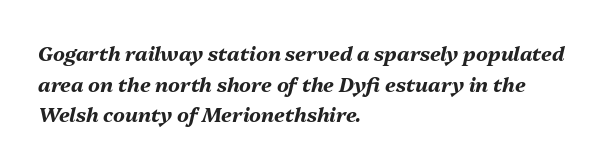
Q: Is the text bold? A: Yes.
Q: Is the text italic (slanted)? A: Yes, it leans right by about 13 degrees.
Q: Is the text underlined? A: No.
Q: How is the paragraph aligned? A: Left-aligned.
Q: Is the spacing between letters normal or unusually wide? A: Normal.
Q: Is the spacing between lines tight, normal or loose? A: Normal.
